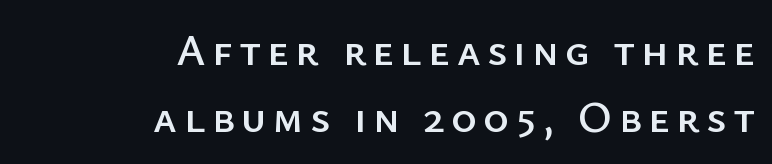
{"serif": "no", "italic": "no", "width": "normal", "stroke_contrast": "low", "x_height": "medium", "monospaced": "no", "underline": "no", "align": "right", "line_spacing": "normal", "line_spacing_ratio": 1.53, "glyph_px": 44}
